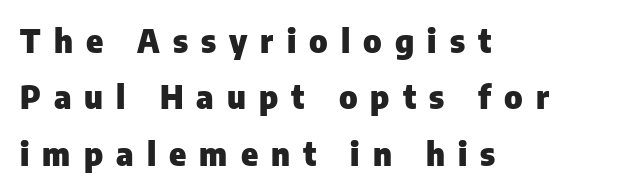
The image shows 32 px heavy sans-serif type, upright; set left-aligned, line spacing 1.76x, unusually wide letter spacing (+0.41 em), not underlined; low stroke contrast and a medium x-height.
